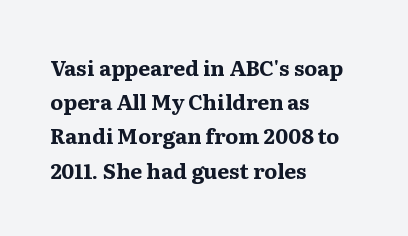
Check the space under the baseline: it is left empty. This sample is left-justified, so line endings fall wherever the words run out. Does the leading feel generous? No, just average. As a designer I'd log this as weight 700, bold.
